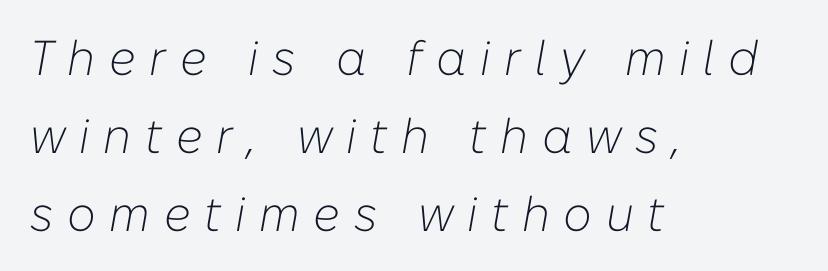
The image shows 49 px light type, italic (leaning right); set left-aligned, normal line spacing (1.59x), unusually wide letter spacing (+0.28 em), not underlined; low stroke contrast and a medium x-height.
